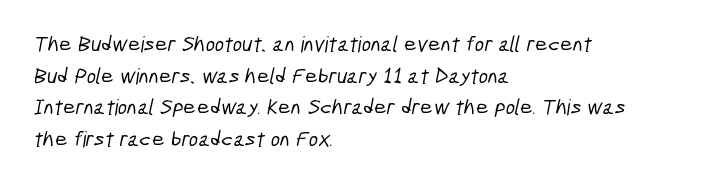
The image shows 22 px text type; set left-aligned, normal line spacing (1.44x), normal letter spacing, not underlined.
